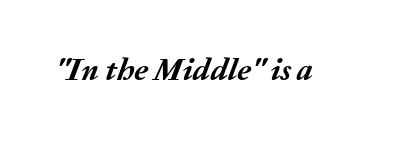
{"italic": "yes", "lean": "right", "slant_degrees": 20, "bold": "yes", "weight": "semibold", "width": "normal", "stroke_contrast": "medium", "x_height": "medium", "monospaced": "no", "underline": "no", "letter_spacing": "normal", "letter_spacing_em": 0.0, "glyph_px": 32}
